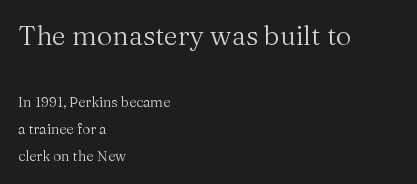
{"italic": "no", "bold": "no", "underline": "no", "align": "left", "line_spacing": "loose", "line_spacing_ratio": 1.96, "letter_spacing": "normal", "letter_spacing_em": 0.0, "larger_block": "first", "size_ratio": 1.93, "glyph_px": 27}
